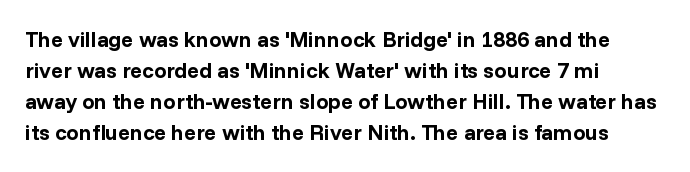
{"italic": "no", "bold": "yes", "underline": "no", "align": "left", "line_spacing": "normal", "line_spacing_ratio": 1.41, "letter_spacing": "normal", "letter_spacing_em": 0.0, "glyph_px": 22}
